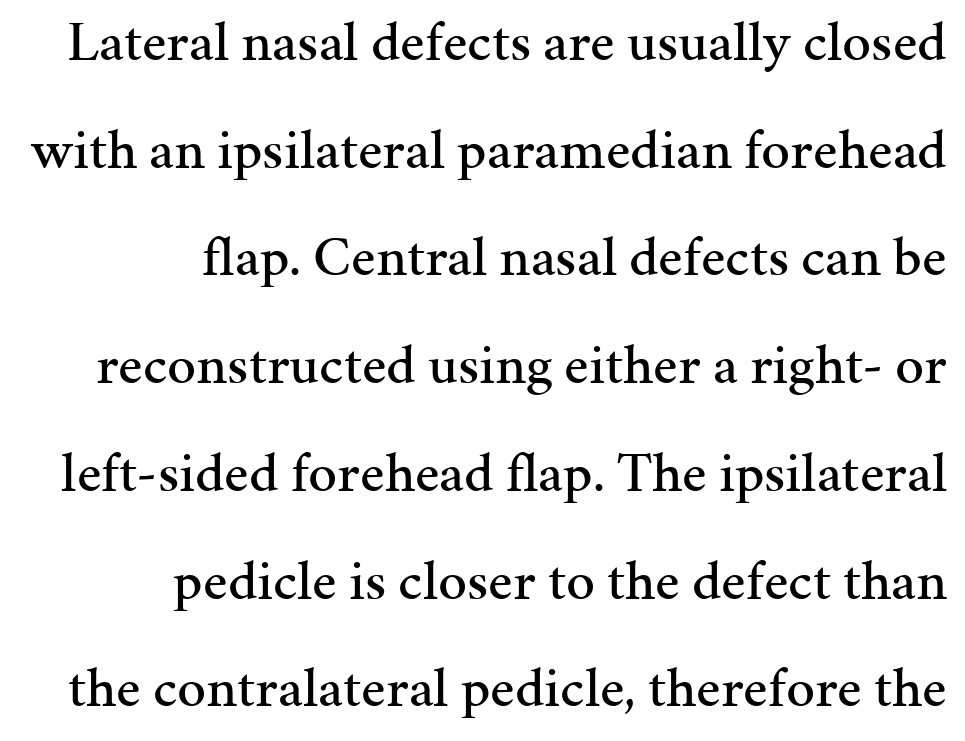
Q: Is the text italic (slanted)? A: No, it is upright.
Q: Is the typeface a serif or a sans-serif typeface? A: Serif.
Q: Is the text underlined? A: No.
Q: How is the paragraph aligned? A: Right-aligned.
Q: Is the spacing between letters normal or unusually wide? A: Normal.
Q: Width (condensed, normal, or wide)? A: Normal.
Q: Stroke contrast? A: Medium.
Q: x-height? A: Medium.
Q: Monospaced? A: No.
